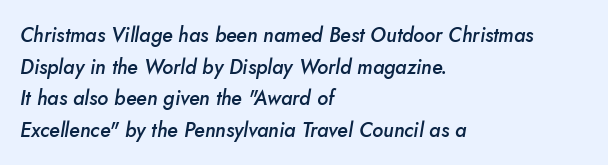
Line beginnings align vertically; line endings do not. Its strokes are somewhat broadened, the hallmark of semibold type. Successive baselines arrive at the customary interval. These lines keep a tight, regular rhythm from letter to letter. An italicized treatment has been applied to the whole sample. The zone under the glyphs is completely vacant.
